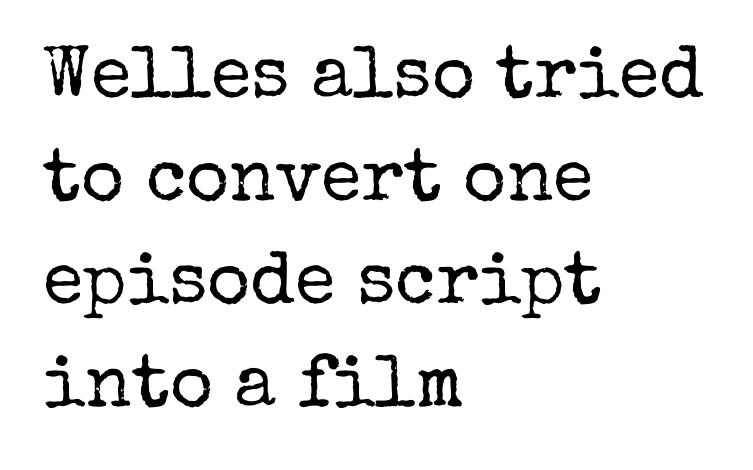
Q: Is the text bold? A: No.
Q: Is the text italic (slanted)? A: No, it is upright.
Q: Is the typeface a serif or a sans-serif typeface? A: Serif.
Q: Is the text underlined? A: No.
Q: How is the paragraph aligned? A: Left-aligned.
Q: Is the spacing between letters normal or unusually wide? A: Normal.
Q: Is the spacing between lines tight, normal or loose? A: Normal.
Q: Width (condensed, normal, or wide)? A: Normal.
Q: Stroke contrast? A: Low.
Q: x-height? A: Medium.
Q: Monospaced? A: No.
